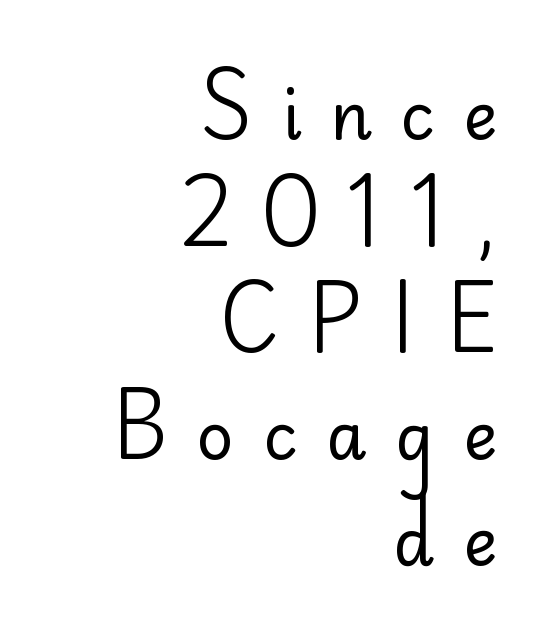
Letters rest on an invisible, unmarked baseline. No italicization has been applied; the sample stays upright. The weight would be labelled regular, book, light, or lighter still. The typesetter chose a ragged-left arrangement here. Display-style spreading of the glyphs; the letterfit is very open. The designer left line spacing at the default.
